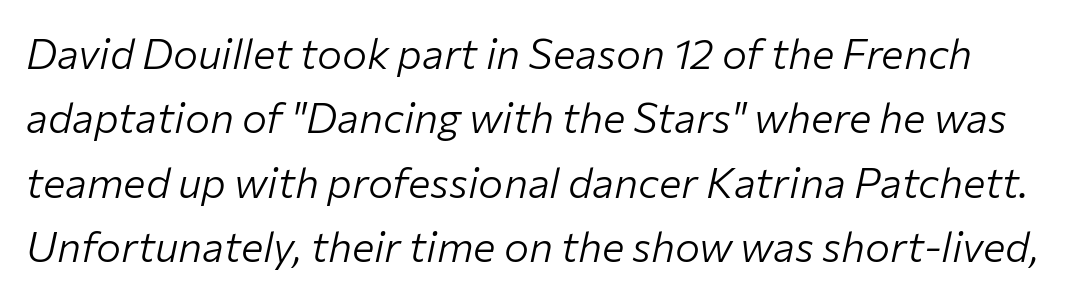
{"italic": "yes", "lean": "right", "slant_degrees": 12, "bold": "no", "weight": "light", "width": "normal", "stroke_contrast": "low", "x_height": "medium", "monospaced": "no", "underline": "no", "line_spacing": "normal", "line_spacing_ratio": 1.53, "letter_spacing": "normal", "letter_spacing_em": 0.0, "glyph_px": 42}
